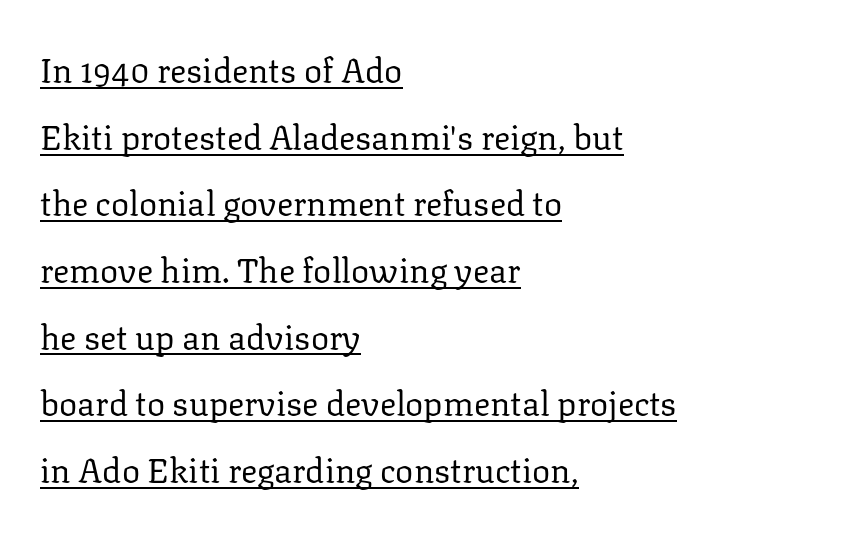
Q: Is the text bold? A: No.
Q: Is the text italic (slanted)? A: No, it is upright.
Q: Is the typeface a serif or a sans-serif typeface? A: Serif.
Q: Is the text underlined? A: Yes.
Q: How is the paragraph aligned? A: Left-aligned.
Q: Is the spacing between letters normal or unusually wide? A: Normal.
Q: Is the spacing between lines tight, normal or loose? A: Loose.
Q: Width (condensed, normal, or wide)? A: Normal.
Q: Stroke contrast? A: Low.
Q: x-height? A: Medium.
Q: Monospaced? A: No.
